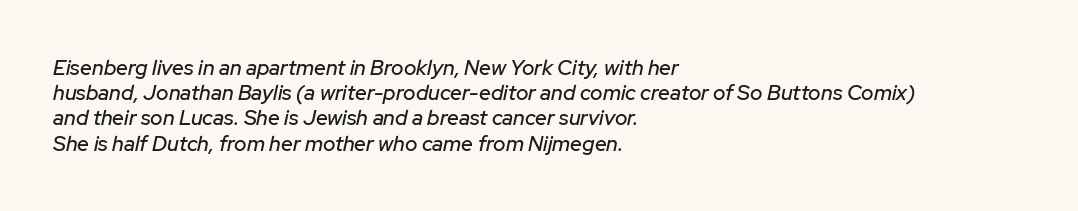
This is oblique type, the kind used for emphasis or titles. A typesetter would call this zero additional tracking. The paragraph shown leans on its left margin. Any mark beneath the type? The region is blank.
